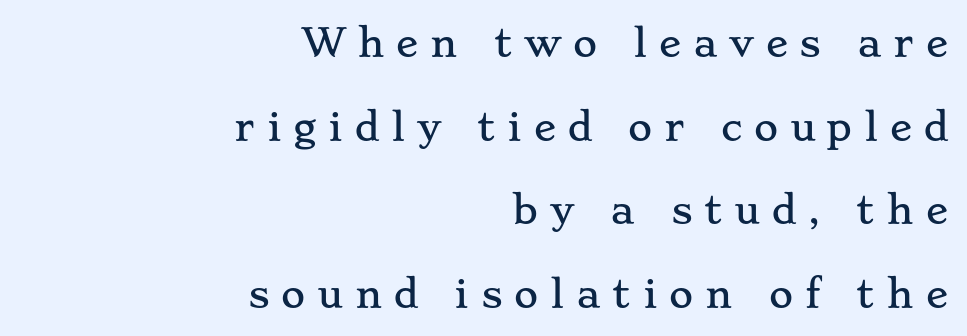
The image shows 37 px wide serif type, upright; set right-aligned, loose line spacing (2.26x), unusually wide letter spacing (+0.32 em), not underlined; low stroke contrast and a small x-height.
